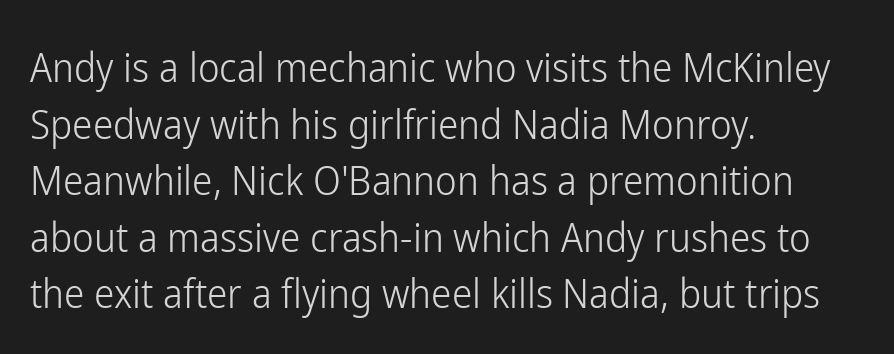
The foot of each line stays bare and open. The setting favours the left margin, as ordinary paragraphs usually do. Think of a printed novel: that variable character pitch is what you see here. This is roman type, the default non-slanted kind.
